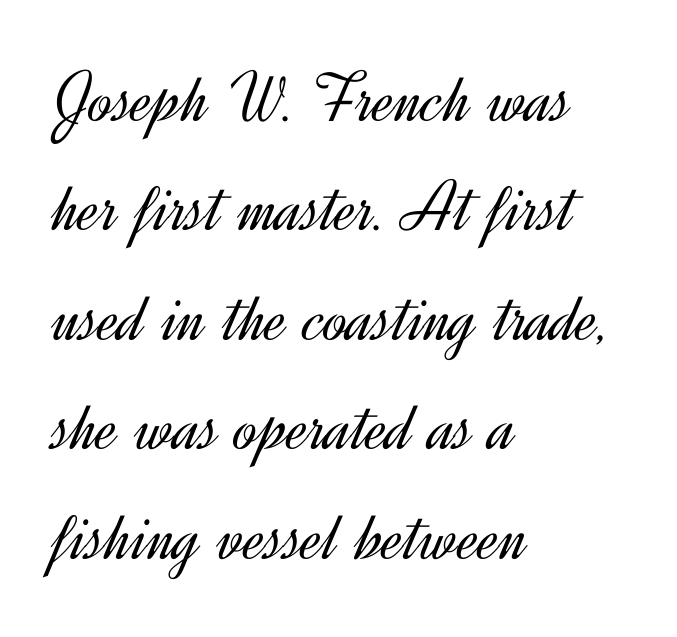
Q: Is the text bold? A: No.
Q: Is the text italic (slanted)? A: Yes.
Q: Is the typeface a serif or a sans-serif typeface? A: Sans-serif.
Q: Is the text underlined? A: No.
Q: How is the paragraph aligned? A: Left-aligned.
Q: Is the spacing between letters normal or unusually wide? A: Normal.
Q: Is the spacing between lines tight, normal or loose? A: Normal.
Q: Width (condensed, normal, or wide)? A: Normal.
Q: x-height? A: Small.
Q: Monospaced? A: No.
